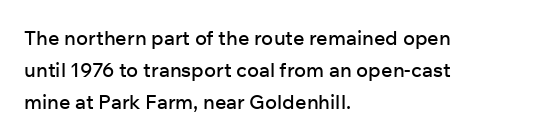
The image shows 20 px text type, upright; set left-aligned, normal line spacing (1.59x), normal letter spacing, not underlined.
